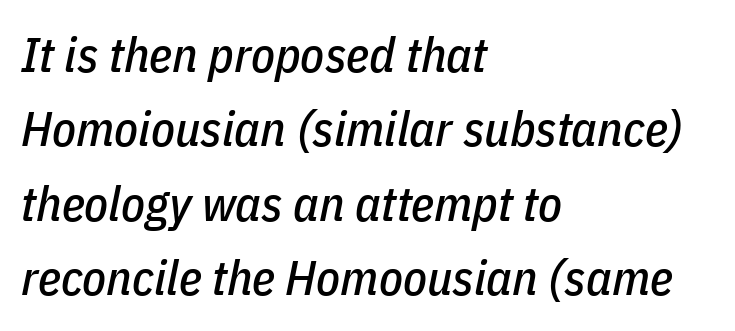
The image shows 49 px condensed type, italic (leaning right); set left-aligned, normal line spacing (1.52x), normal letter spacing, not underlined; low stroke contrast and a medium x-height.
